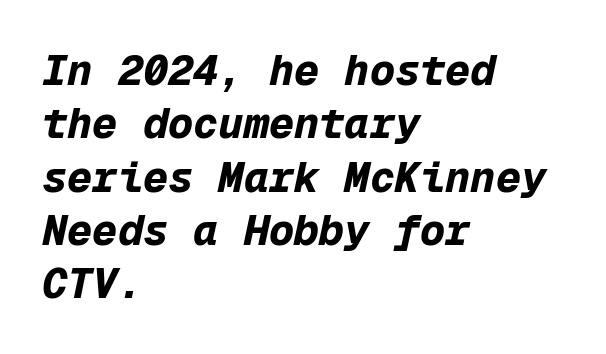
The image shows 42 px bold type, italic (leaning right), monospaced; set left-aligned, normal line spacing (1.27x), normal letter spacing, not underlined; low stroke contrast and a medium x-height.
